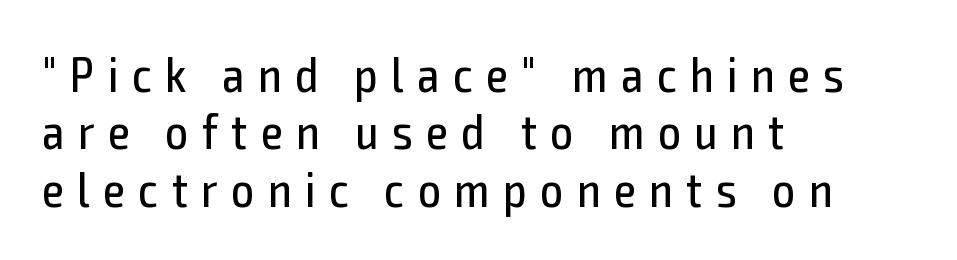
The image shows 50 px regular-weight, condensed sans-serif type, upright; set left-aligned, tight line spacing (1.15x), unusually wide letter spacing (+0.27 em), not underlined; a medium x-height.
